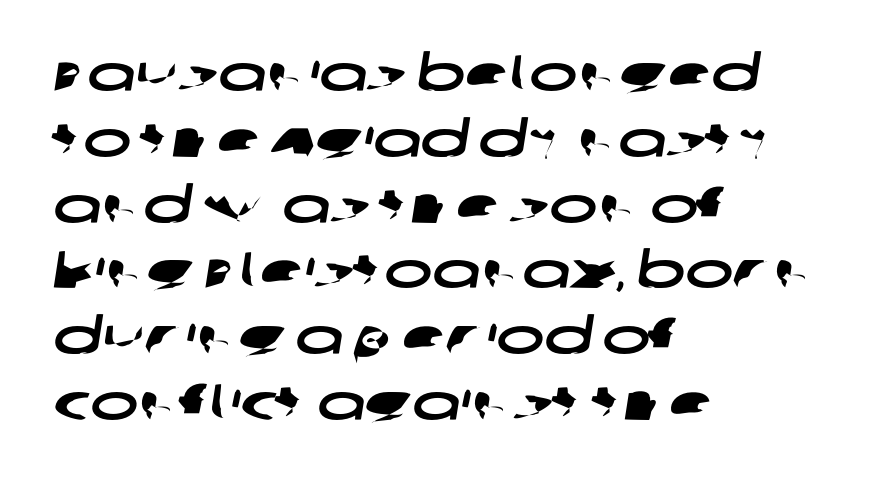
Q: Is the typeface a serif or a sans-serif typeface? A: Sans-serif.
Q: Is the text underlined? A: No.
Q: How is the paragraph aligned? A: Left-aligned.
Q: Is the spacing between letters normal or unusually wide? A: Normal.
Q: Is the spacing between lines tight, normal or loose? A: Normal.
Q: Width (condensed, normal, or wide)? A: Wide.
Q: Stroke contrast? A: Low.
Q: x-height? A: Large.
Q: Monospaced? A: No.
